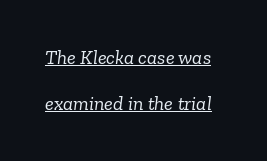
{"italic": "yes", "lean": "right", "slant_degrees": 6, "bold": "no", "underline": "yes", "line_spacing": "loose", "line_spacing_ratio": 2.28, "letter_spacing": "normal", "letter_spacing_em": 0.0, "glyph_px": 20}
